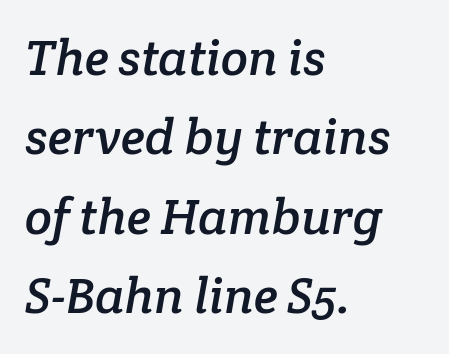
{"serif": "yes", "width": "normal", "stroke_contrast": "low", "x_height": "medium", "monospaced": "no", "underline": "no", "align": "left", "line_spacing": "normal", "line_spacing_ratio": 1.59, "letter_spacing": "normal", "letter_spacing_em": 0.0, "glyph_px": 50}
